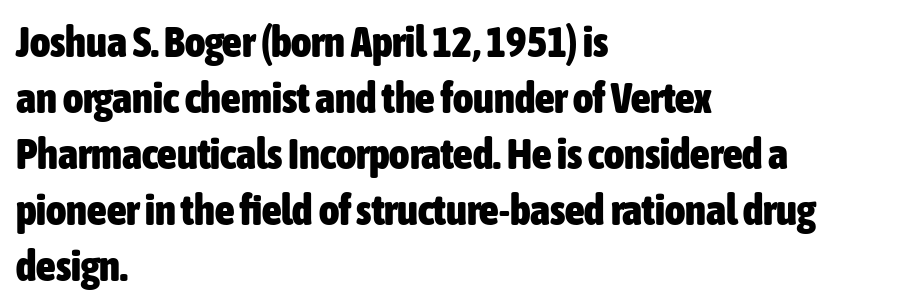
The image shows 43 px heavy, condensed sans-serif type, upright; set left-aligned, normal line spacing (1.3x), normal letter spacing, not underlined; low stroke contrast and a medium x-height.
